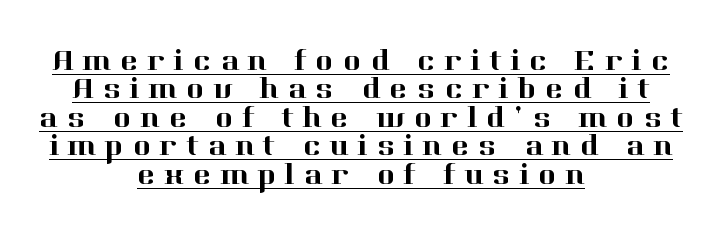
{"serif": "yes", "italic": "no", "width": "normal", "stroke_contrast": "high", "x_height": "medium", "monospaced": "no", "underline": "yes", "align": "center", "line_spacing": "tight", "line_spacing_ratio": 0.95, "letter_spacing": "wide", "letter_spacing_em": 0.31, "glyph_px": 30}
